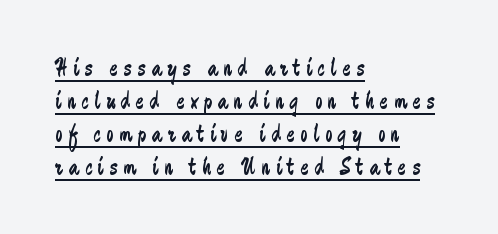
Q: Is the text bold? A: No.
Q: Is the text italic (slanted)? A: Yes.
Q: Is the text underlined? A: Yes.
Q: How is the paragraph aligned? A: Left-aligned.
Q: Is the spacing between letters normal or unusually wide? A: Unusually wide.
Q: Is the spacing between lines tight, normal or loose? A: Normal.
